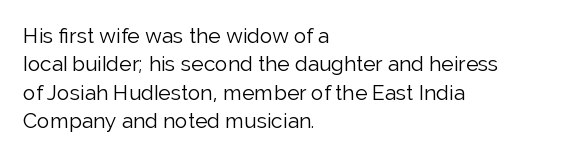
{"italic": "no", "bold": "no", "underline": "no", "align": "left", "line_spacing": "normal", "line_spacing_ratio": 1.35, "letter_spacing": "normal", "letter_spacing_em": 0.0, "glyph_px": 21}
